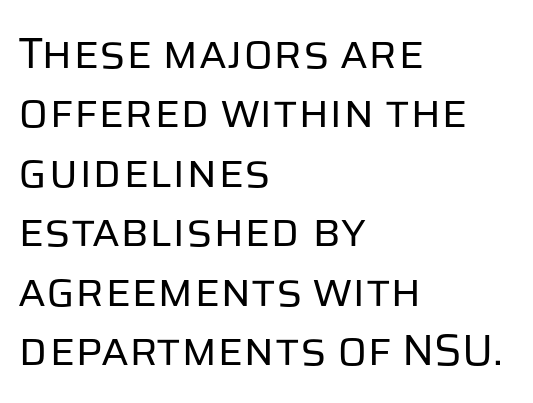
The image shows 44 px regular-weight sans-serif type, upright; set left-aligned, normal line spacing (1.35x), normal letter spacing, not underlined; low stroke contrast and a large x-height.
